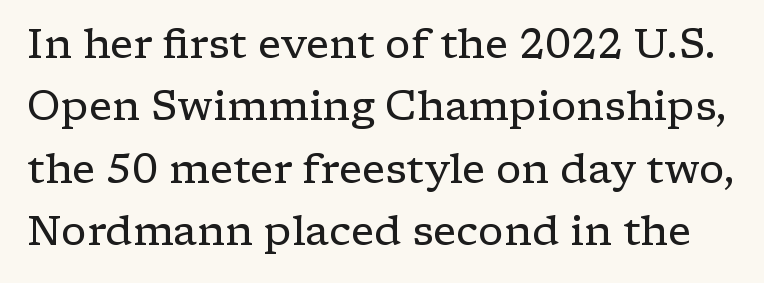
Q: Is the text bold? A: No.
Q: Is the text italic (slanted)? A: No, it is upright.
Q: Is the typeface a serif or a sans-serif typeface? A: Serif.
Q: Is the text underlined? A: No.
Q: Is the spacing between letters normal or unusually wide? A: Normal.
Q: Is the spacing between lines tight, normal or loose? A: Normal.
Q: Width (condensed, normal, or wide)? A: Wide.
Q: Stroke contrast? A: Low.
Q: x-height? A: Medium.
Q: Monospaced? A: No.
